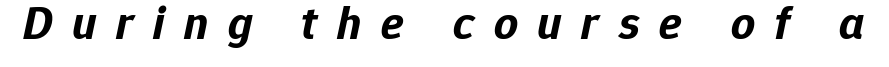
{"italic": "yes", "lean": "right", "slant_degrees": 12, "bold": "yes", "weight": "bold", "width": "normal", "stroke_contrast": "low", "x_height": "medium", "monospaced": "no", "underline": "no", "letter_spacing": "wide", "letter_spacing_em": 0.42, "glyph_px": 47}
